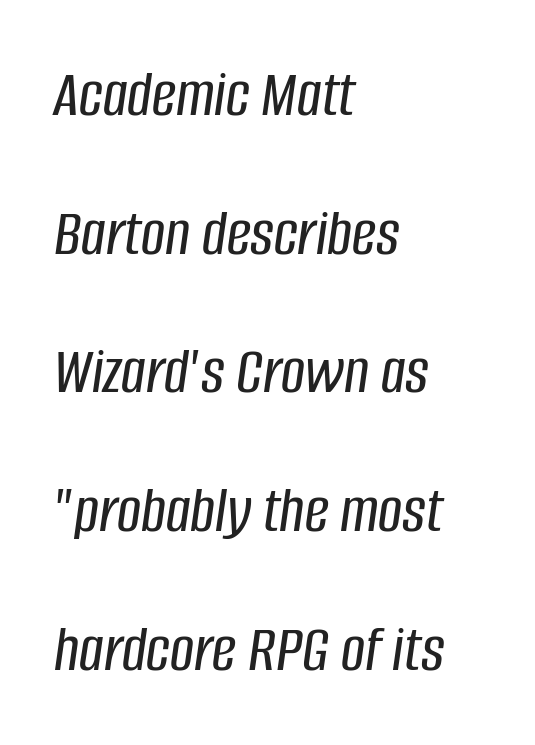
{"italic": "yes", "lean": "right", "slant_degrees": 8, "width": "condensed", "stroke_contrast": "low", "x_height": "large", "monospaced": "no", "underline": "no", "align": "left", "line_spacing": "loose", "line_spacing_ratio": 2.07, "letter_spacing": "normal", "letter_spacing_em": 0.0, "glyph_px": 67}
